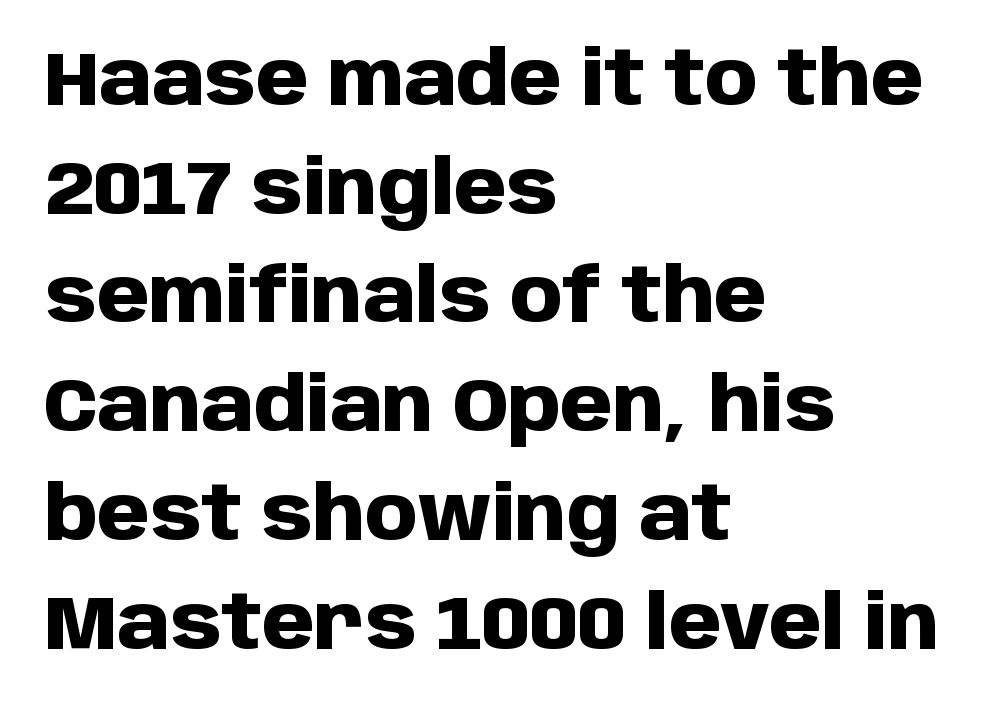
Q: Is the text bold? A: Yes.
Q: Is the text italic (slanted)? A: No, it is upright.
Q: Is the typeface a serif or a sans-serif typeface? A: Sans-serif.
Q: Is the text underlined? A: No.
Q: How is the paragraph aligned? A: Left-aligned.
Q: Is the spacing between letters normal or unusually wide? A: Normal.
Q: Is the spacing between lines tight, normal or loose? A: Normal.
Q: Width (condensed, normal, or wide)? A: Normal.
Q: Stroke contrast? A: Low.
Q: x-height? A: Large.
Q: Monospaced? A: No.
